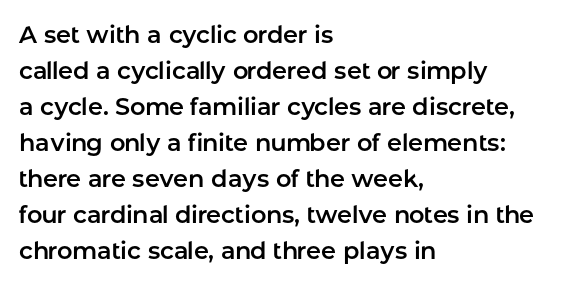
The image shows 24 px text type, upright; set left-aligned, normal line spacing (1.5x), normal letter spacing, not underlined.
